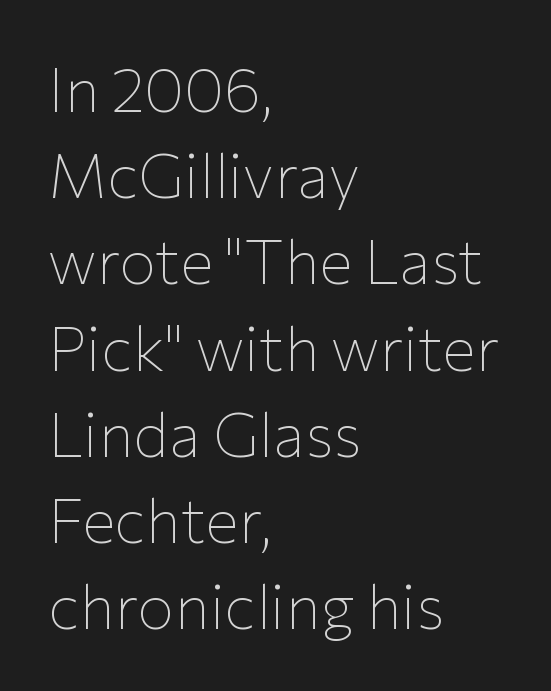
The strip under each line holds only bare page. Is this a heavy cut? Hardly; it is regular or lighter. The passage is arranged the way most books set body copy — flush left. I'd call this a sans setting — the letters go barefoot.
